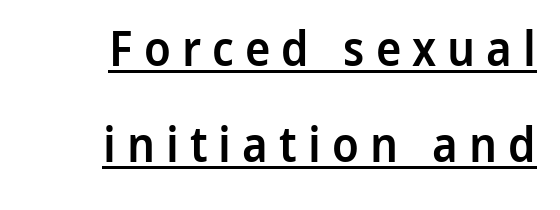
The face used here appears with an underline applied. Each letter keeps its own natural width here, so spacing adapts to shape. This block would shrink considerably if given ordinary leading; it's expanded now. I'd call this a sans setting — the letters go barefoot. Short note: letters widely spaced. Layout note: lines flush right.
